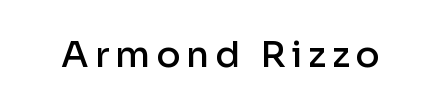
The image shows 36 px semibold sans-serif type, upright; set not underlined; low stroke contrast and a medium x-height.
